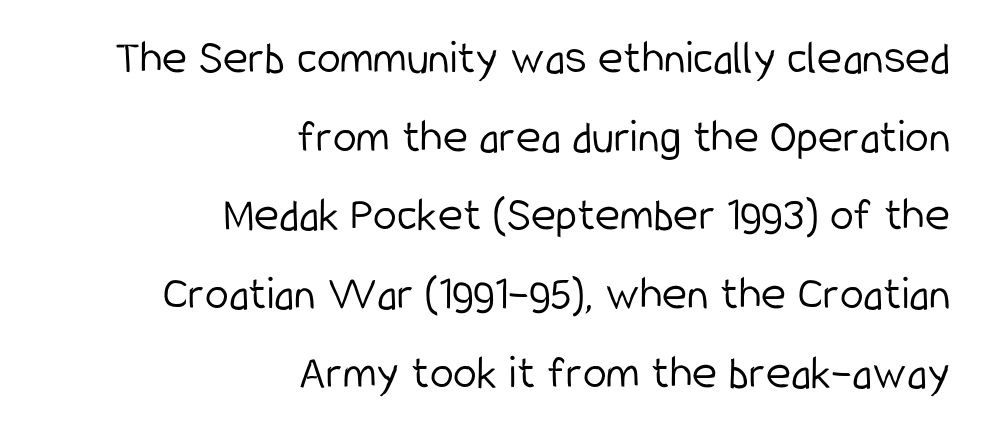
Q: Is the text bold? A: No.
Q: Is the text italic (slanted)? A: No, it is upright.
Q: Is the typeface a serif or a sans-serif typeface? A: Sans-serif.
Q: Is the text underlined? A: No.
Q: How is the paragraph aligned? A: Right-aligned.
Q: Is the spacing between letters normal or unusually wide? A: Normal.
Q: Is the spacing between lines tight, normal or loose? A: Normal.
Q: Width (condensed, normal, or wide)? A: Condensed.
Q: Stroke contrast? A: Low.
Q: x-height? A: Medium.
Q: Monospaced? A: No.
